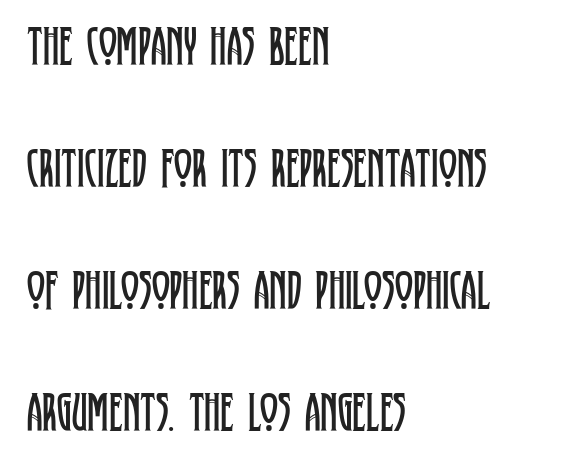
The image shows 55 px regular-weight, condensed serif type, upright; set left-aligned, loose line spacing (2.22x), normal letter spacing, not underlined; low stroke contrast and a large x-height.
